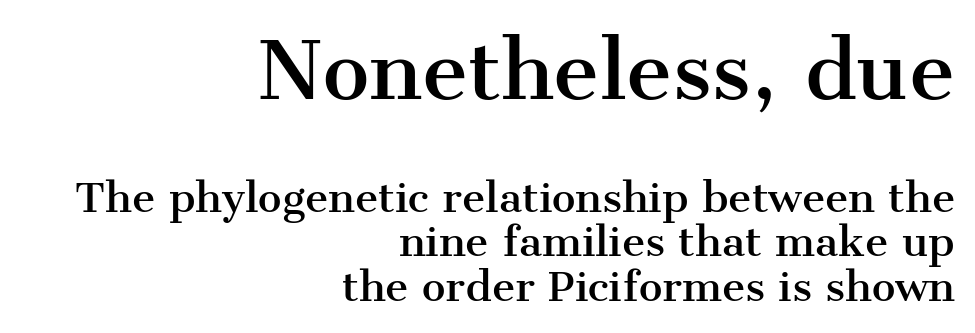
Q: Is the text italic (slanted)? A: No, it is upright.
Q: Is the typeface a serif or a sans-serif typeface? A: Serif.
Q: Is the text underlined? A: No.
Q: How is the paragraph aligned? A: Right-aligned.
Q: Is the spacing between letters normal or unusually wide? A: Normal.
Q: Is the spacing between lines tight, normal or loose? A: Tight.
Q: Which block of text is set in a larger size, the first (top) or the second (bottom)? A: The first (top) one.
Q: Width (condensed, normal, or wide)? A: Normal.
Q: Stroke contrast? A: Medium.
Q: x-height? A: Medium.
Q: Monospaced? A: No.
